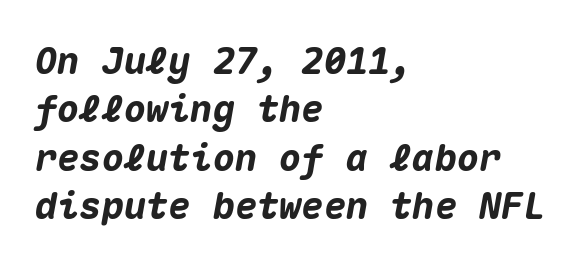
The image shows 37 px heavy type, italic (leaning right), monospaced; set left-aligned, normal line spacing (1.31x), normal letter spacing, not underlined; medium stroke contrast and a medium x-height.
